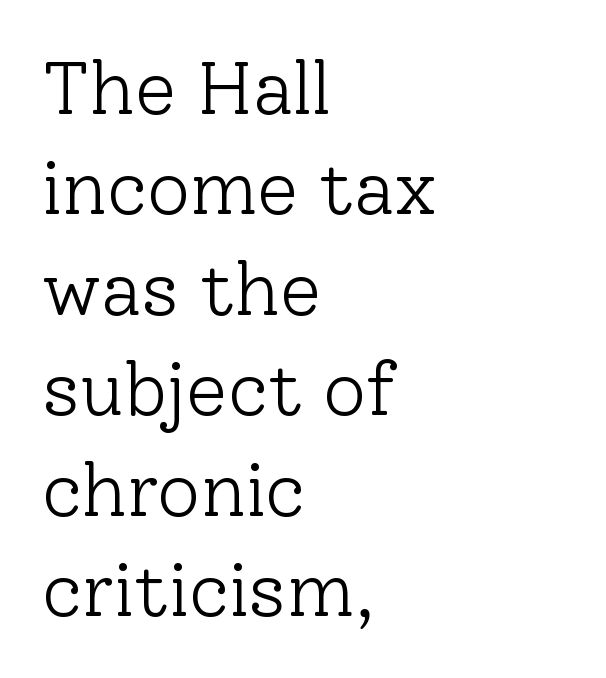
{"serif": "yes", "italic": "no", "bold": "no", "weight": "light", "width": "normal", "stroke_contrast": "low", "x_height": "medium", "monospaced": "no", "underline": "no", "align": "left", "line_spacing": "normal", "line_spacing_ratio": 1.34, "letter_spacing": "normal", "letter_spacing_em": 0.0, "glyph_px": 75}
